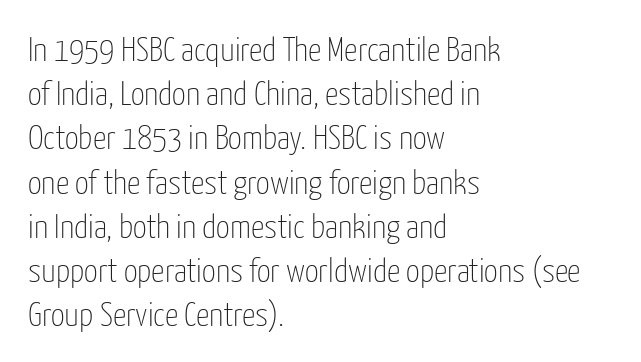
Reading down the block, your eye returns to a fixed left position each line. A typesetter would call this proportional, since set widths differ per character. The tracking reads as untouched default to a designer's eye. This sample keeps an unexceptional amount of space between lines. When letters stand straight like this, we call the style roman or upright.
